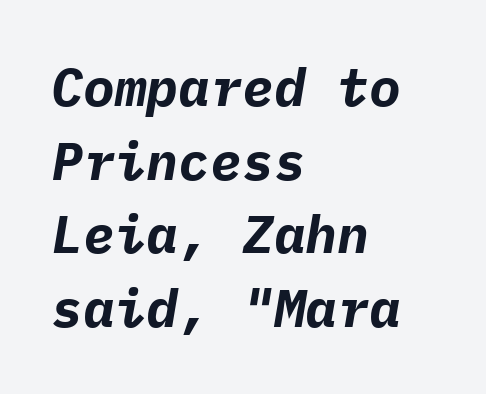
Q: Is the text bold? A: Yes.
Q: Is the text italic (slanted)? A: Yes, it leans right by about 9 degrees.
Q: Is the text underlined? A: No.
Q: How is the paragraph aligned? A: Left-aligned.
Q: Is the spacing between letters normal or unusually wide? A: Normal.
Q: Is the spacing between lines tight, normal or loose? A: Normal.
Q: Width (condensed, normal, or wide)? A: Normal.
Q: Stroke contrast? A: Low.
Q: x-height? A: Medium.
Q: Monospaced? A: Yes.
